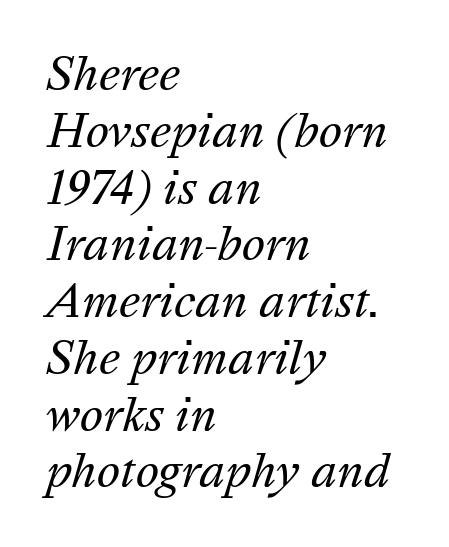
This block has exactly the height ordinary leading produces. Between one letter and the next there's only the usual sliver of space. Note the varied advance widths — an 'i' is clearly narrower than an 'm'. Heft: none added — not bold. These lines were composed using italics. A student would call this left alignment; a typographer would say flush left, rag right.
